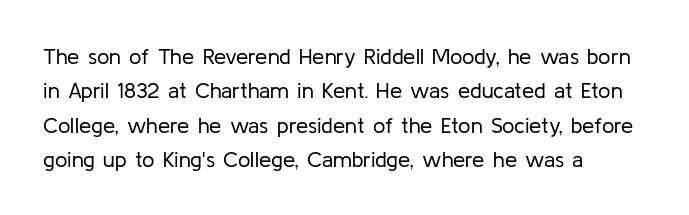
{"italic": "no", "bold": "no", "underline": "no", "align": "left", "line_spacing": "normal", "line_spacing_ratio": 1.56, "letter_spacing": "normal", "letter_spacing_em": 0.0, "glyph_px": 22}
